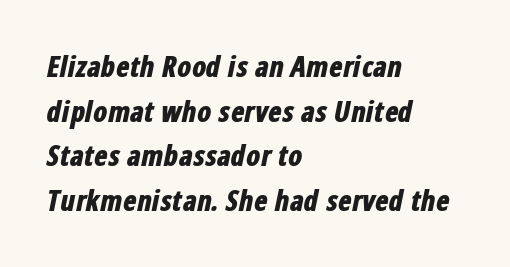
The image shows 28 px bold, condensed type, italic (leaning right); set left-aligned, normal line spacing (1.59x), normal letter spacing, not underlined; low stroke contrast and a medium x-height.
